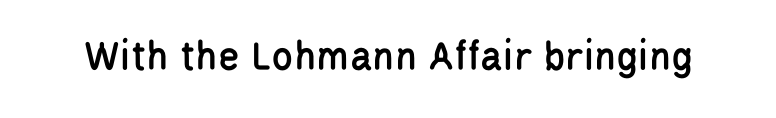
Q: Is the text italic (slanted)? A: No, it is upright.
Q: Is the typeface a serif or a sans-serif typeface? A: Sans-serif.
Q: Is the text underlined? A: No.
Q: Is the spacing between letters normal or unusually wide? A: Normal.
Q: Width (condensed, normal, or wide)? A: Condensed.
Q: Stroke contrast? A: Low.
Q: x-height? A: Large.
Q: Monospaced? A: No.
